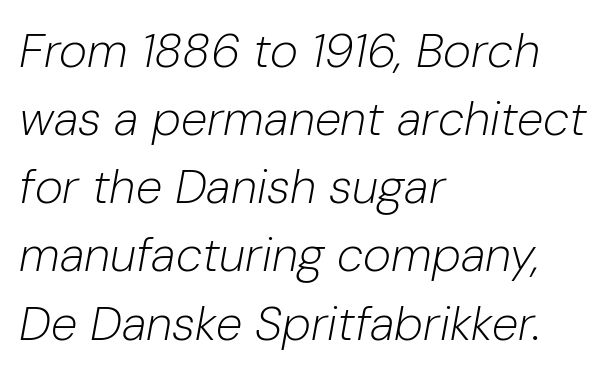
The passage shown is typed in a proportional face where columns would drift. Compared with a centered layout, this one pins lines to the left instead. Baseline-to-baseline distance is the conventional proportion of letter height. Tall strokes in this sample are angled rather than plumb. The glyphs are unaccompanied by any horizontal stroke below them. This rendering leaves character spacing at its baseline value.
